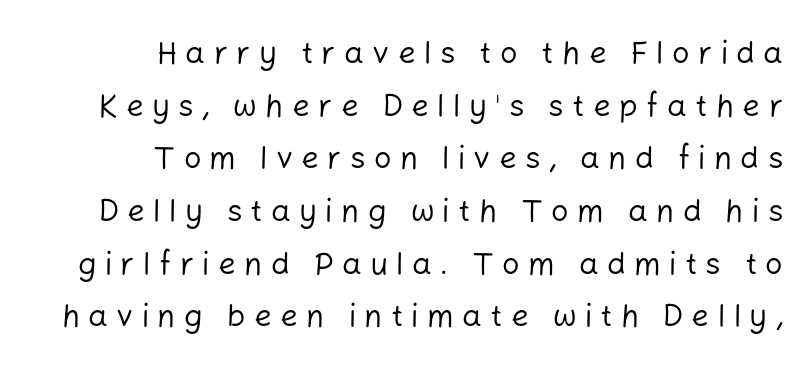
Is there much room between lines? A standard amount, neither cramped nor airy. Ordinary non-slanted type is in use. The typesetting does not lean heavy: it is not bold. The rag falls on the left side of this text block.
